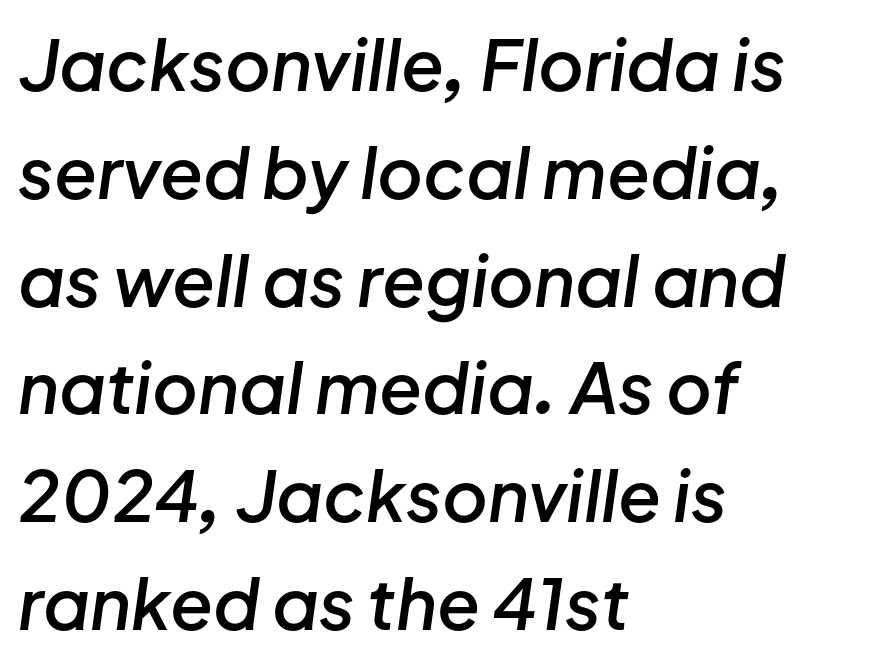
The image shows 70 px semibold type, italic (leaning right); set left-aligned, normal line spacing (1.54x), normal letter spacing, not underlined; low stroke contrast and a medium x-height.
